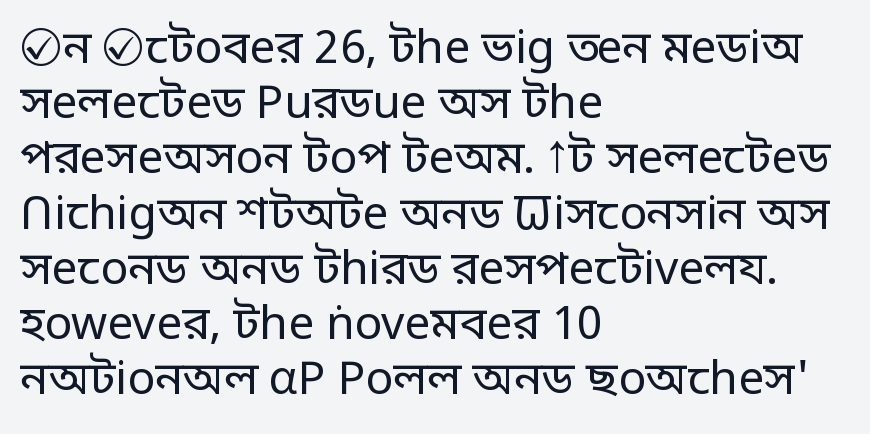
The image shows 46 px regular-weight sans-serif type, upright; set left-aligned, line spacing 1.2x, normal letter spacing, not underlined; low stroke contrast and a large x-height.
